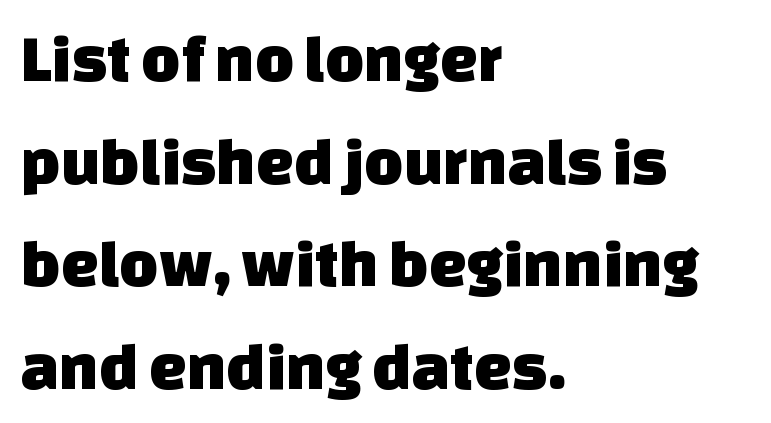
{"serif": "no", "width": "normal", "stroke_contrast": "low", "x_height": "large", "monospaced": "no", "underline": "no", "align": "left", "line_spacing": "normal", "line_spacing_ratio": 1.53, "letter_spacing": "normal", "letter_spacing_em": 0.0, "glyph_px": 67}
